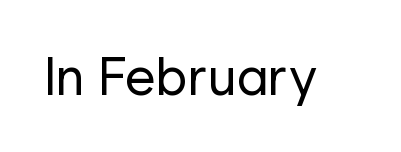
The image shows 53 px regular-weight sans-serif type, upright; set normal letter spacing, not underlined; low stroke contrast and a medium x-height.
